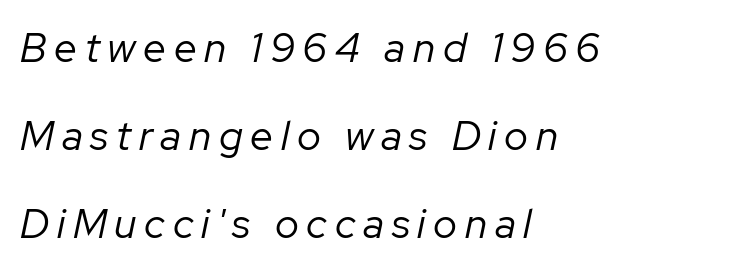
The image shows 41 px regular-weight type, italic (leaning right); set left-aligned, loose line spacing (2.15x), not underlined; low stroke contrast and a medium x-height.
